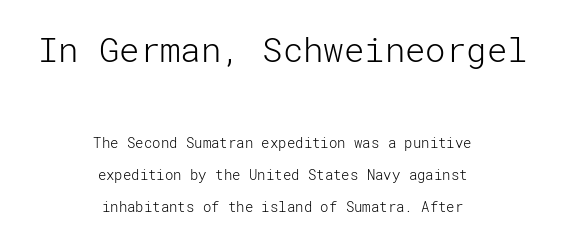
The image shows 34 px light sans-serif type, upright; set centered, loose line spacing (2.28x), normal letter spacing, not underlined; the first (top) block is 2.43x larger; low stroke contrast and a medium x-height.
